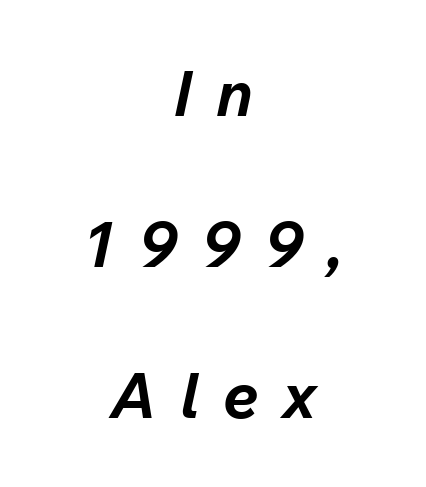
Caption: bold face, heavy strokes. Layout note: lines centered. Looking at the ascenders, they clearly lean. Has an underline been added? It has not. Short note: letters widely spaced. Each letter keeps its own natural width here, so spacing adapts to shape.
